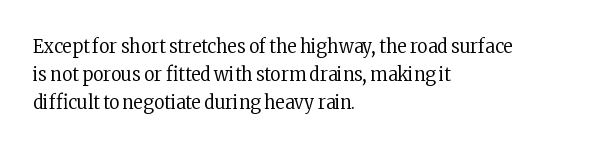
Q: Is the text bold? A: No.
Q: Is the text italic (slanted)? A: No, it is upright.
Q: Is the text underlined? A: No.
Q: How is the paragraph aligned? A: Left-aligned.
Q: Is the spacing between letters normal or unusually wide? A: Normal.
Q: Is the spacing between lines tight, normal or loose? A: Normal.
